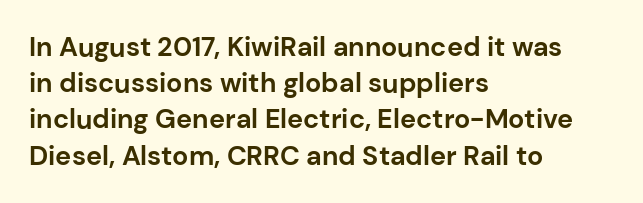
Does the weight exceed regular? Yes, all the way to bold. Inter-character spacing is left at the font's built-in metrics. If you drew a ruler down the left edge, every line would touch it. Only glyphs here, with clear space below each row. This sample keeps an unexceptional amount of space between lines.
